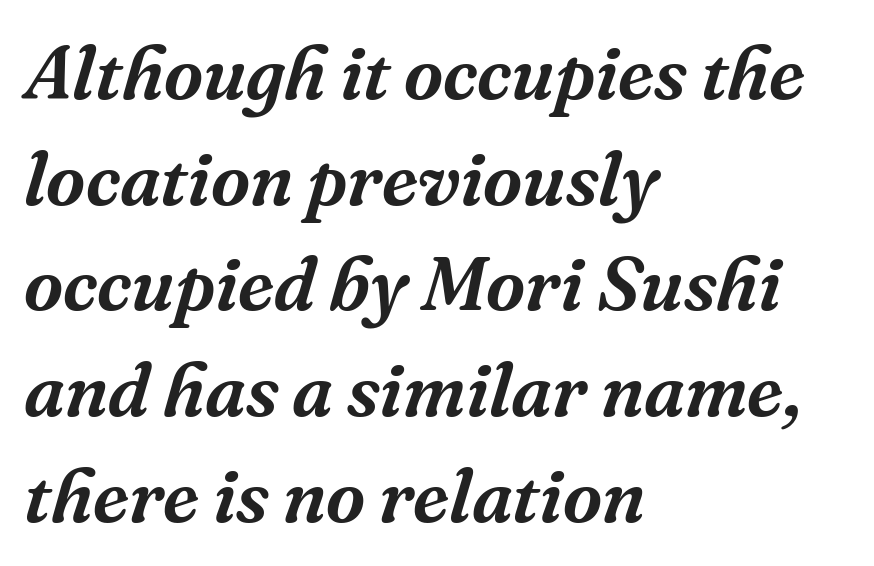
Q: Is the text italic (slanted)? A: Yes, it leans right by about 16 degrees.
Q: Is the typeface a serif or a sans-serif typeface? A: Serif.
Q: Is the text underlined? A: No.
Q: How is the paragraph aligned? A: Left-aligned.
Q: Is the spacing between letters normal or unusually wide? A: Normal.
Q: Is the spacing between lines tight, normal or loose? A: Normal.
Q: Width (condensed, normal, or wide)? A: Normal.
Q: Stroke contrast? A: Medium.
Q: x-height? A: Medium.
Q: Monospaced? A: No.
